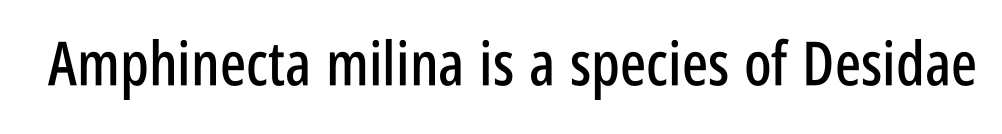
{"serif": "no", "italic": "no", "width": "condensed", "stroke_contrast": "low", "x_height": "large", "monospaced": "no", "underline": "no", "letter_spacing": "normal", "letter_spacing_em": 0.0, "glyph_px": 61}
